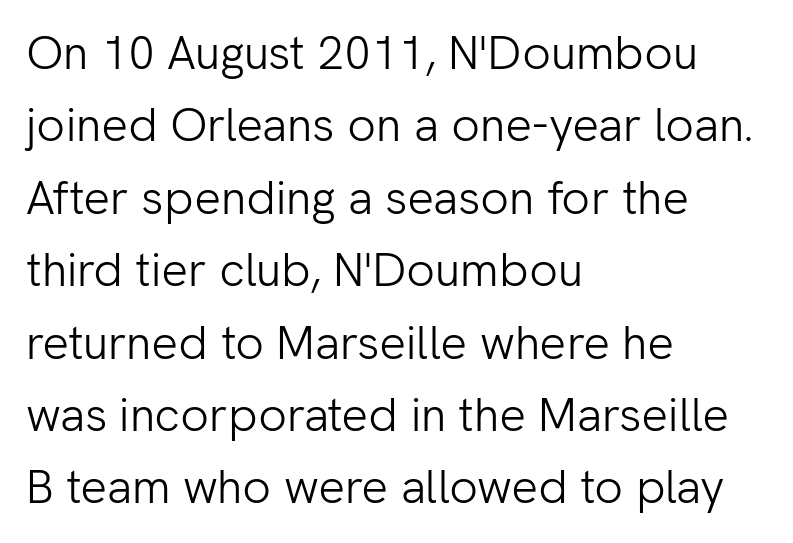
The image shows 47 px light sans-serif type, upright; set left-aligned, normal line spacing (1.54x), normal letter spacing, not underlined; low stroke contrast and a medium x-height.
